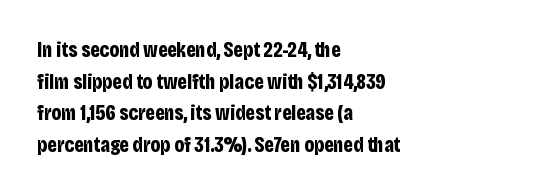
{"italic": "no", "bold": "yes", "underline": "no", "align": "left", "line_spacing": "normal", "line_spacing_ratio": 1.51, "letter_spacing": "normal", "letter_spacing_em": 0.0, "glyph_px": 21}
